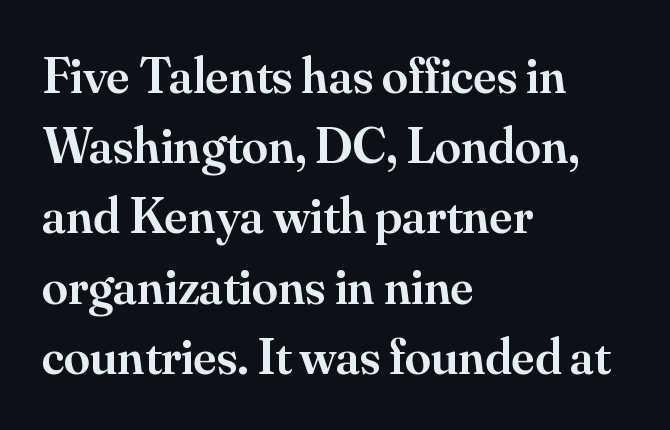
Unmarked baselines from the first word to the last. Each line starts at the same left margin while the right side varies. The letters advance in unequal steps, a hallmark of proportional type. Each glyph is drawn with semibold strokes, heavier than normal yet not fully bold. Regarding serifs, this sample has them.
